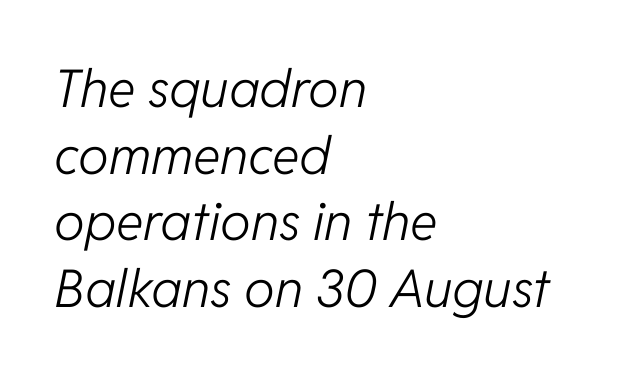
Compared with typical paragraphs, the rows here are spaced about the same. The passage shown is typed in a proportional face where columns would drift. The ragged edge is on the right, which tells us the setting is flush left. This is oblique type, the kind used for emphasis or titles. This is not heavy type; no bold has been used.
